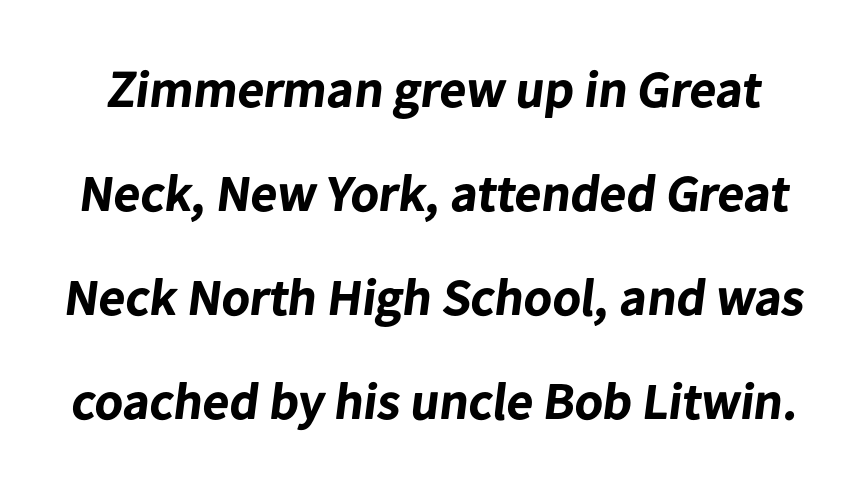
Spacing between characters is what you'd get straight out of the box. Descenders hang freely into open space. The glyphs have the mass of a bold cut. This sample has the flowing, uneven cadence of proportional lettering.
